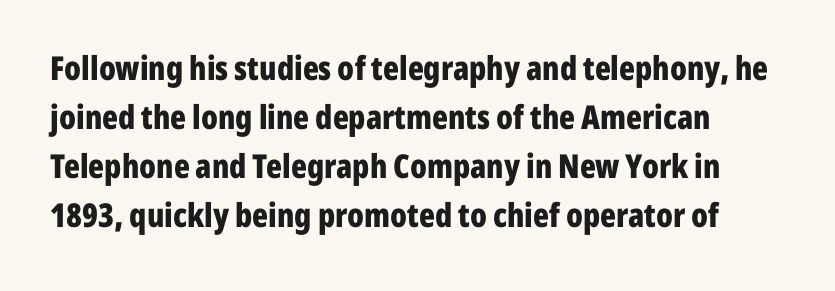
The image shows 33 px bold, condensed sans-serif type, upright; set left-aligned, normal line spacing (1.48x), normal letter spacing, not underlined; low stroke contrast and a medium x-height.
